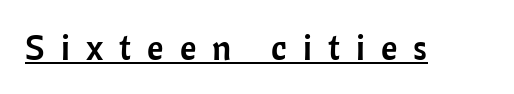
Q: Is the text italic (slanted)? A: No, it is upright.
Q: Is the typeface a serif or a sans-serif typeface? A: Sans-serif.
Q: Is the text underlined? A: Yes.
Q: Is the spacing between letters normal or unusually wide? A: Unusually wide.
Q: Width (condensed, normal, or wide)? A: Normal.
Q: Stroke contrast? A: Low.
Q: x-height? A: Medium.
Q: Monospaced? A: No.
